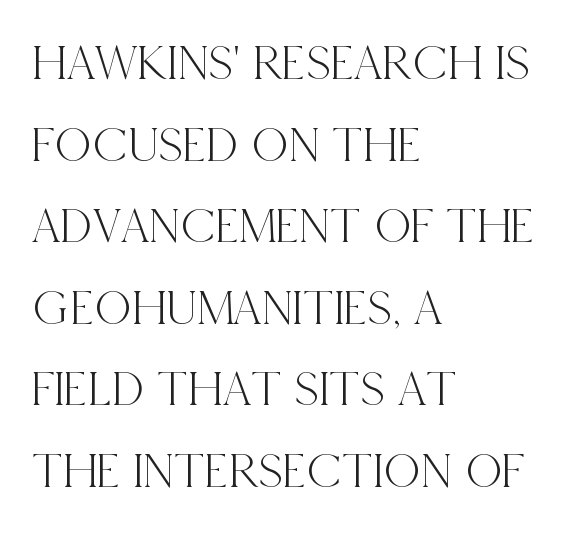
Q: Is the text italic (slanted)? A: No, it is upright.
Q: Is the typeface a serif or a sans-serif typeface? A: Serif.
Q: Is the text underlined? A: No.
Q: How is the paragraph aligned? A: Left-aligned.
Q: Is the spacing between letters normal or unusually wide? A: Normal.
Q: Is the spacing between lines tight, normal or loose? A: Normal.
Q: Width (condensed, normal, or wide)? A: Condensed.
Q: x-height? A: Large.
Q: Monospaced? A: No.
